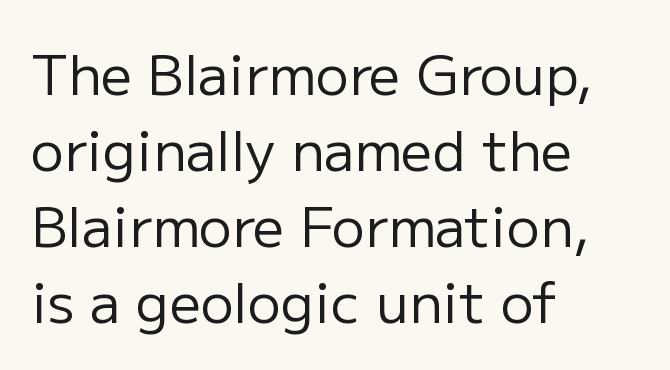
{"serif": "no", "italic": "no", "bold": "no", "weight": "regular", "width": "normal", "stroke_contrast": "low", "x_height": "medium", "monospaced": "no", "underline": "no", "align": "left", "line_spacing": "normal", "line_spacing_ratio": 1.38, "letter_spacing": "normal", "letter_spacing_em": 0.0, "glyph_px": 55}
